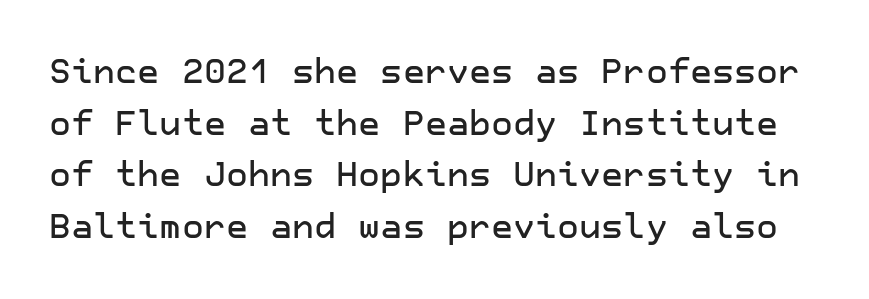
{"serif": "no", "italic": "no", "width": "normal", "stroke_contrast": "low", "x_height": "medium", "underline": "no", "line_spacing": "normal", "line_spacing_ratio": 1.52, "letter_spacing": "normal", "letter_spacing_em": 0.0, "glyph_px": 34}
